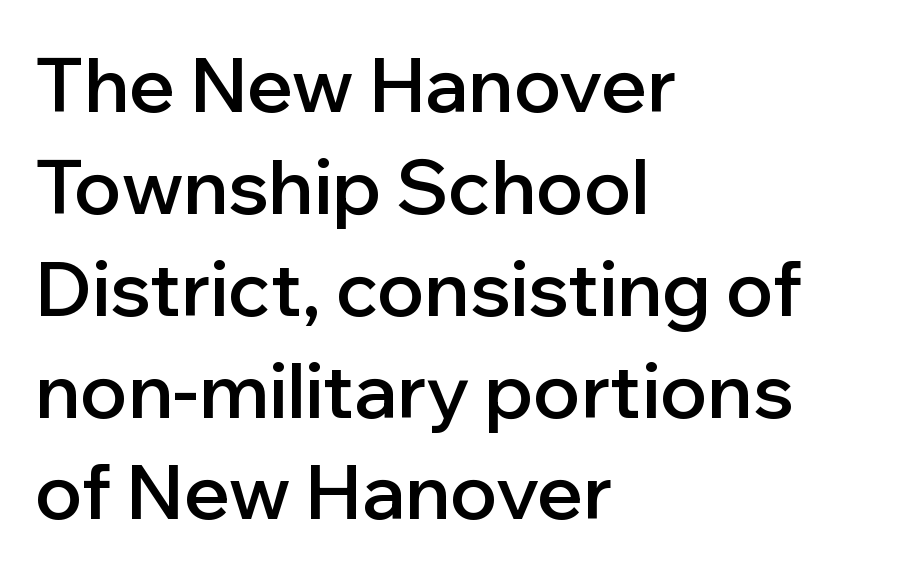
{"serif": "no", "italic": "no", "bold": "semi", "weight": "semibold", "width": "normal", "stroke_contrast": "low", "x_height": "medium", "monospaced": "no", "underline": "no", "align": "left", "line_spacing": "normal", "line_spacing_ratio": 1.34, "letter_spacing": "normal", "letter_spacing_em": 0.0, "glyph_px": 76}
